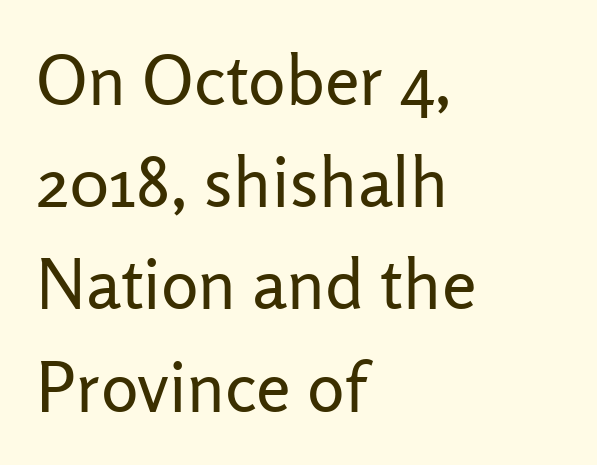
Do the characters align in a grid? No, the font is proportional. Words float on clear page, feet unadorned. The paragraph has a hard left edge and a soft right edge. How would I describe the line gaps? Plain and ordinary. No letter is thick-stroked: the sample isn't bold.
